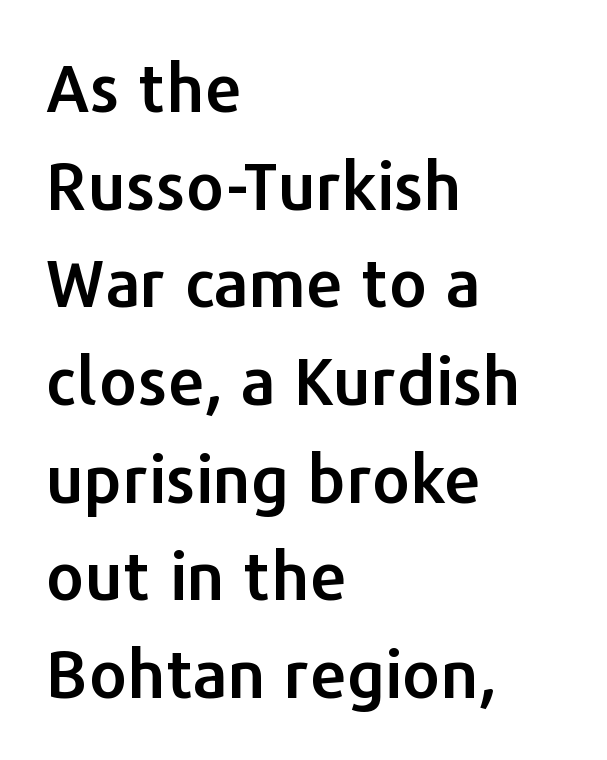
{"serif": "no", "italic": "no", "width": "normal", "stroke_contrast": "low", "x_height": "medium", "monospaced": "no", "underline": "no", "align": "left", "line_spacing": "normal", "line_spacing_ratio": 1.48, "letter_spacing": "normal", "letter_spacing_em": 0.0, "glyph_px": 66}
